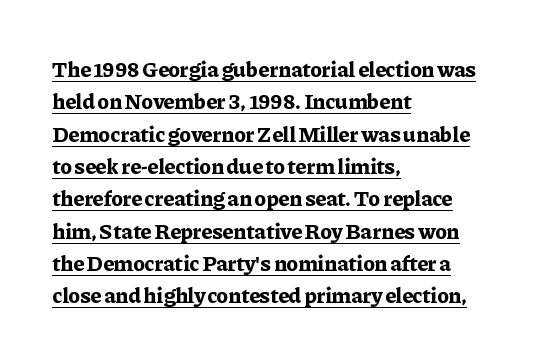
Q: Is the text bold? A: Yes.
Q: Is the text italic (slanted)? A: No, it is upright.
Q: Is the text underlined? A: Yes.
Q: How is the paragraph aligned? A: Left-aligned.
Q: Is the spacing between letters normal or unusually wide? A: Normal.
Q: Is the spacing between lines tight, normal or loose? A: Normal.
